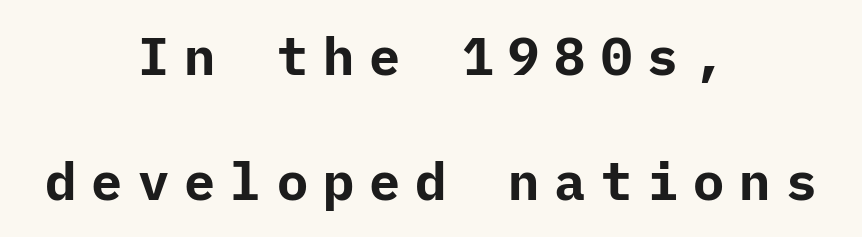
Q: Is the text bold? A: Yes.
Q: Is the text italic (slanted)? A: No, it is upright.
Q: Is the typeface a serif or a sans-serif typeface? A: Sans-serif.
Q: Is the text underlined? A: No.
Q: How is the paragraph aligned? A: Centered.
Q: Is the spacing between letters normal or unusually wide? A: Unusually wide.
Q: Is the spacing between lines tight, normal or loose? A: Loose.
Q: Width (condensed, normal, or wide)? A: Normal.
Q: Stroke contrast? A: Low.
Q: x-height? A: Medium.
